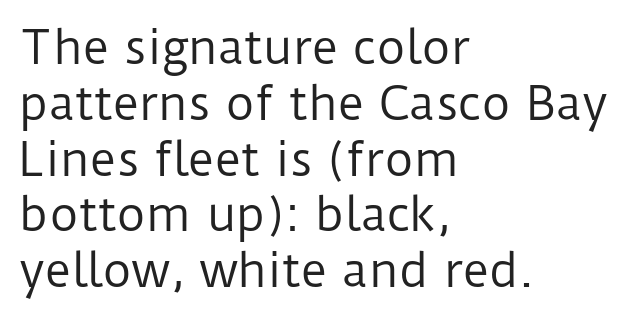
{"serif": "no", "italic": "no", "bold": "no", "weight": "regular", "width": "normal", "stroke_contrast": "low", "x_height": "medium", "monospaced": "no", "underline": "no", "align": "left", "line_spacing_ratio": 1.24, "letter_spacing": "normal", "letter_spacing_em": 0.0, "glyph_px": 45}
